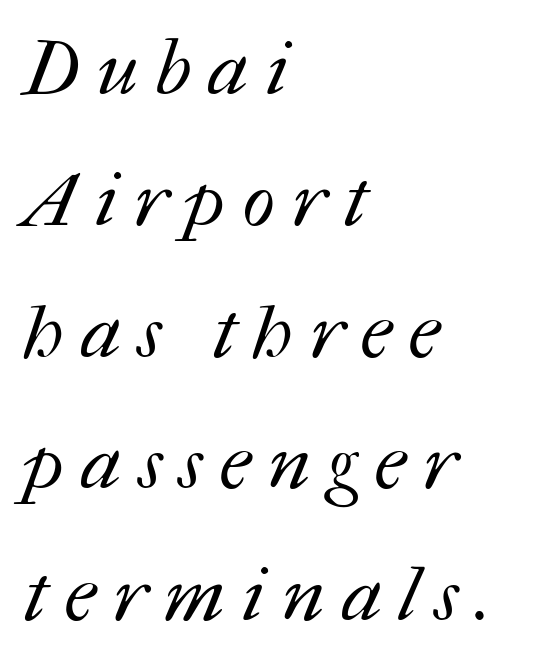
The image shows 76 px regular-weight type; set left-aligned, line spacing 1.73x, unusually wide letter spacing (+0.23 em), not underlined; medium stroke contrast and a medium x-height.
